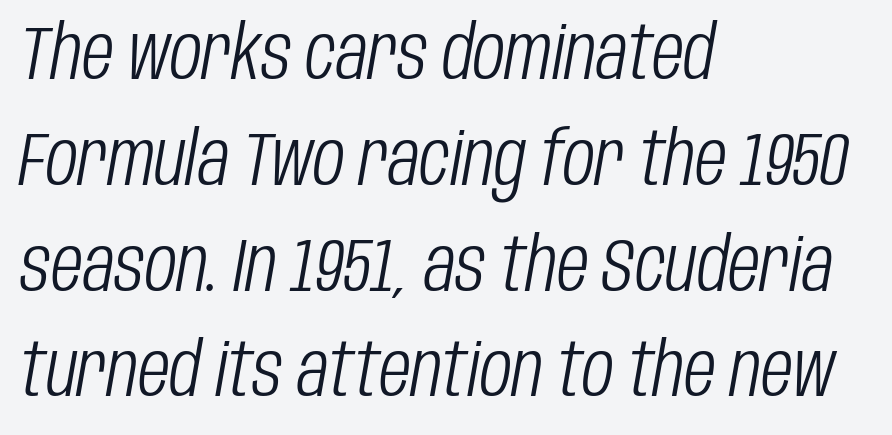
These lines were composed using italics. Leading matches the norm, producing a regular column. Observe the ordinary spacing: letters are neighbours, not strangers. Does the copy run flush right? No — it runs flush left. Nobody drew a line under any word here. Each stroke keeps to a modest, everyday thickness or less.
